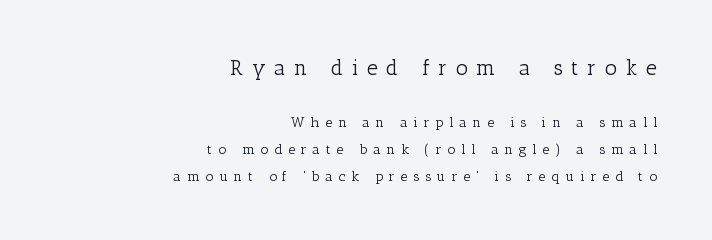
Horizontally, the lines are justified to the trailing edge only. Does extra space separate the letters? Yes, quite a lot of it. Quick note: interline space is abundant. The string is rendered with underlining switched off. The weight would be labelled regular, book, light, or lighter still.
